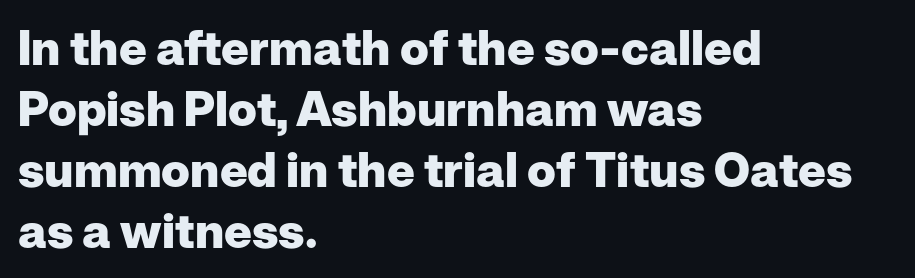
Horizontal alignment here is leftward, the default for most running prose. Observe the ordinary spacing: letters are neighbours, not strangers. The specimen omits any rule beneath the text block's lines. I'd describe the lettering as bold — thick and assertive. Each new line begins a customary step beneath the previous one. Regarding serifs, this sample does without them.
